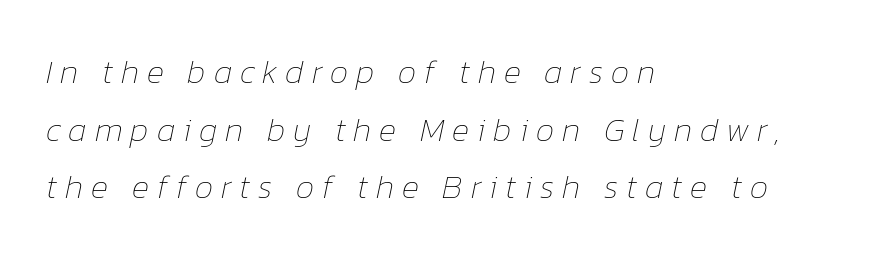
A classic flush-left, rag-right setting is used for this passage. Any mark beneath the type? The region is blank. The horizontal fit of the characters is loose and conspicuously gappy. This is oblique type, the kind used for emphasis or titles. You could not count columns in this text — the font is proportionally spaced.
